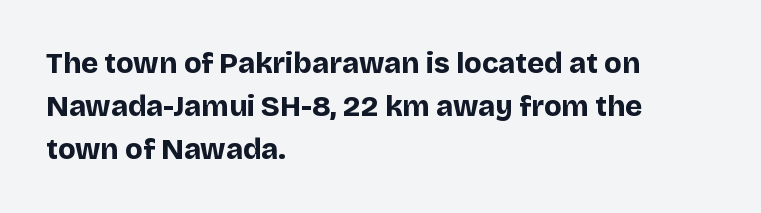
The image shows 29 px bold sans-serif type, upright; set left-aligned, normal line spacing (1.48x), normal letter spacing, not underlined; low stroke contrast and a large x-height.
